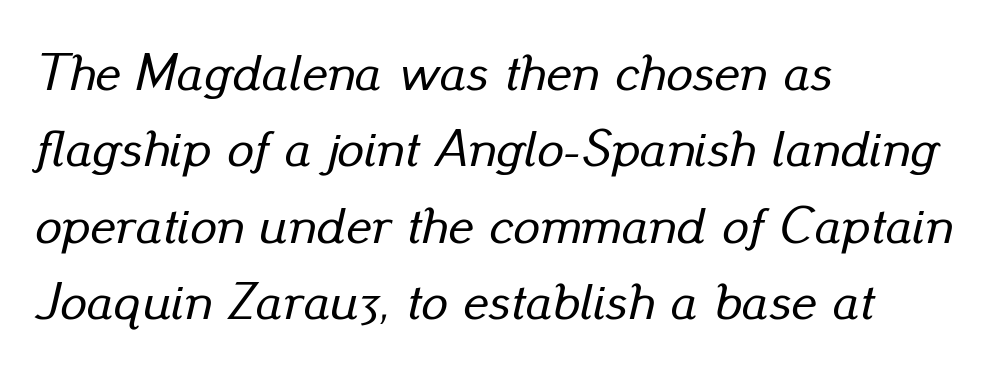
Notice how descenders clear the ascenders below comfortably — that's standard leading. The space beneath each line is pristine and unruled. Is the letter spacing exaggerated? No — it looks like the ordinary default. When letters slant like this, we call the style italic.
